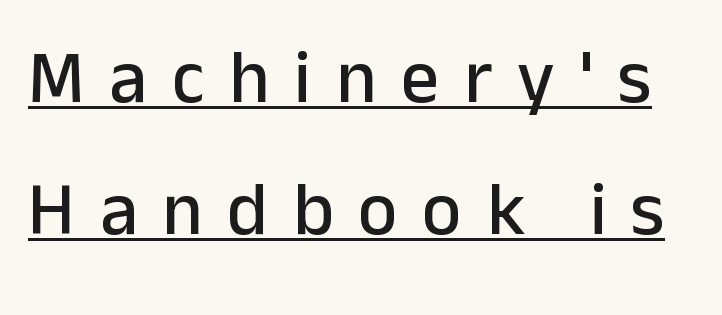
Q: Is the text italic (slanted)? A: No, it is upright.
Q: Is the typeface a serif or a sans-serif typeface? A: Sans-serif.
Q: Is the text underlined? A: Yes.
Q: Is the spacing between letters normal or unusually wide? A: Unusually wide.
Q: Width (condensed, normal, or wide)? A: Normal.
Q: Stroke contrast? A: Low.
Q: x-height? A: Medium.
Q: Monospaced? A: No.
